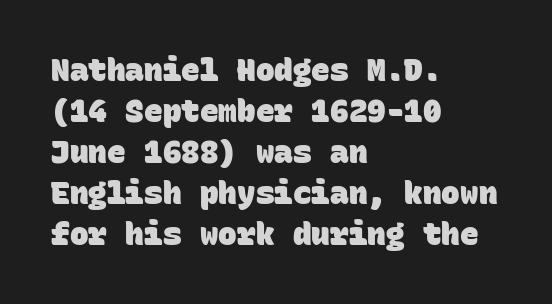
The image shows 31 px heavy sans-serif type, monospaced; set left-aligned, normal line spacing (1.32x), normal letter spacing, not underlined; low stroke contrast and a large x-height.
